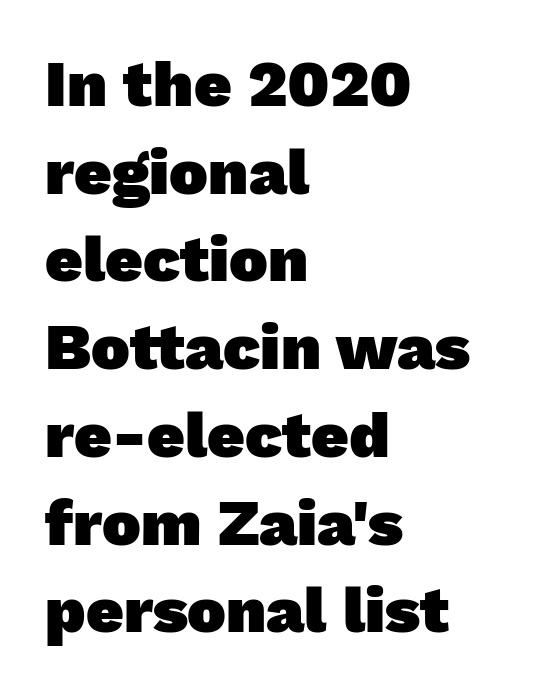
Q: Is the text bold? A: Yes.
Q: Is the typeface a serif or a sans-serif typeface? A: Sans-serif.
Q: Is the text underlined? A: No.
Q: How is the paragraph aligned? A: Left-aligned.
Q: Is the spacing between letters normal or unusually wide? A: Normal.
Q: Is the spacing between lines tight, normal or loose? A: Normal.
Q: Width (condensed, normal, or wide)? A: Normal.
Q: Stroke contrast? A: Low.
Q: x-height? A: Medium.
Q: Monospaced? A: No.
